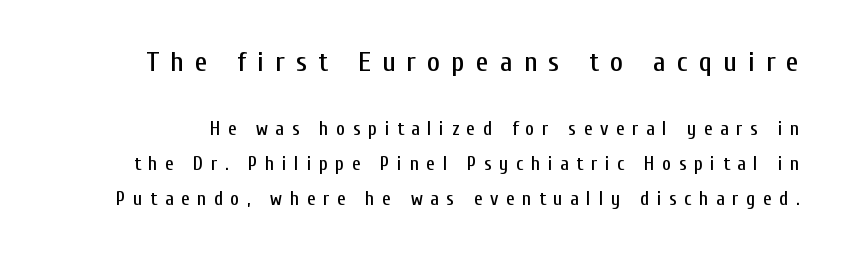
{"serif": "no", "italic": "no", "width": "condensed", "stroke_contrast": "low", "x_height": "medium", "monospaced": "no", "underline": "no", "line_spacing_ratio": 1.82, "letter_spacing": "wide", "letter_spacing_em": 0.4, "larger_block": "first", "size_ratio": 1.47, "glyph_px": 28}
